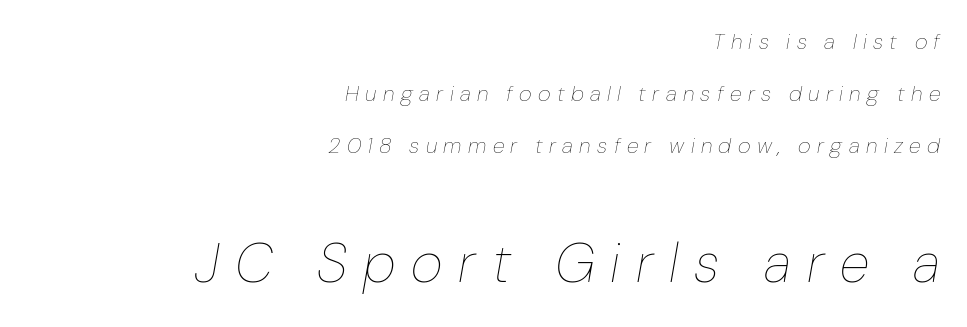
Q: Is the text bold? A: No.
Q: Is the text italic (slanted)? A: Yes, it leans right by about 10 degrees.
Q: Is the text underlined? A: No.
Q: How is the paragraph aligned? A: Right-aligned.
Q: Is the spacing between letters normal or unusually wide? A: Unusually wide.
Q: Is the spacing between lines tight, normal or loose? A: Loose.
Q: Which block of text is set in a larger size, the first (top) or the second (bottom)? A: The second (bottom) one.
Q: Width (condensed, normal, or wide)? A: Normal.
Q: Stroke contrast? A: Low.
Q: x-height? A: Medium.
Q: Monospaced? A: No.
